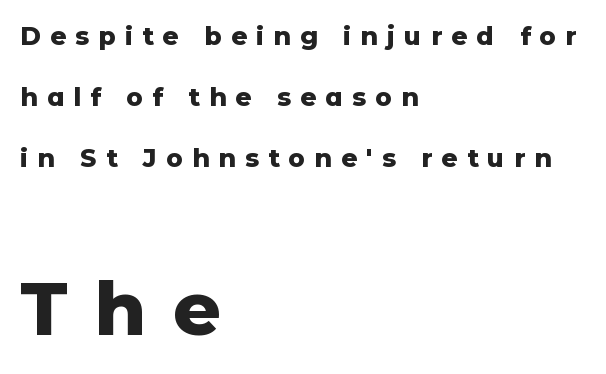
Which of the two is more prominent by size? The second, at the bottom. Check the space under the baseline: it is left empty. The typesetting leans heavy: a genuine bold. Horizontal bands of white between lines are thick stripes. The rendering inserts visible extra space after every character.
